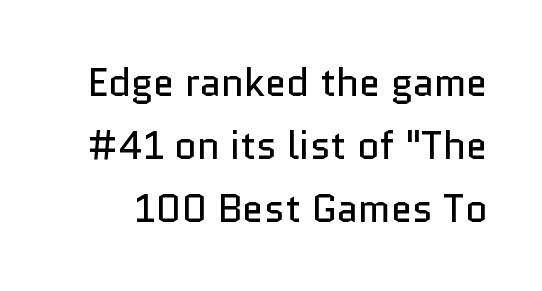
The image shows 39 px regular-weight sans-serif type, upright; set normal line spacing (1.61x), normal letter spacing, not underlined; low stroke contrast and a medium x-height.
